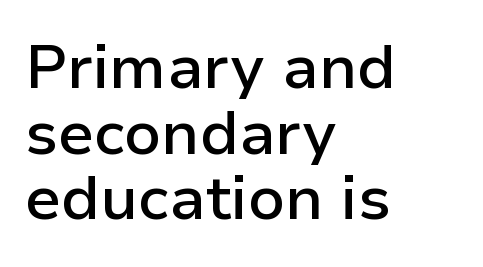
What kind of face is this? One without serifs — a sans. These lines are set flush left with a ragged right edge. Is there much room between lines? No — they nearly touch. The font is running at a semibold setting, under full bold. Tall strokes in this sample are plumb rather than angled. Only glyphs here, with clear space below each row.
